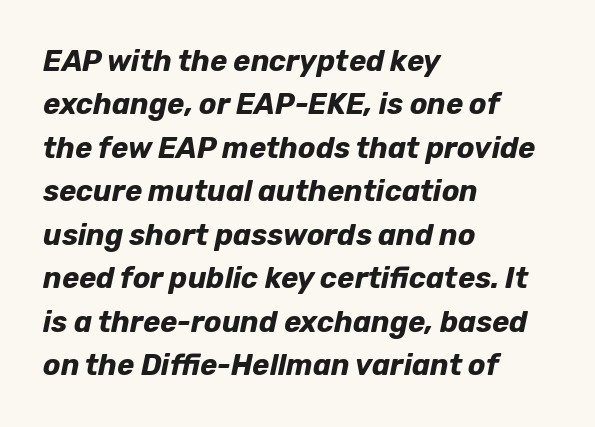
This sample uses plain, unmodified letter spacing. Look at the stroke-to-counter ratio: heavy, a bold. Check the space under the baseline: it is left empty. Horizontal bands of white between lines are of average thickness. Note the varied advance widths — an 'i' is clearly narrower than an 'm'.
